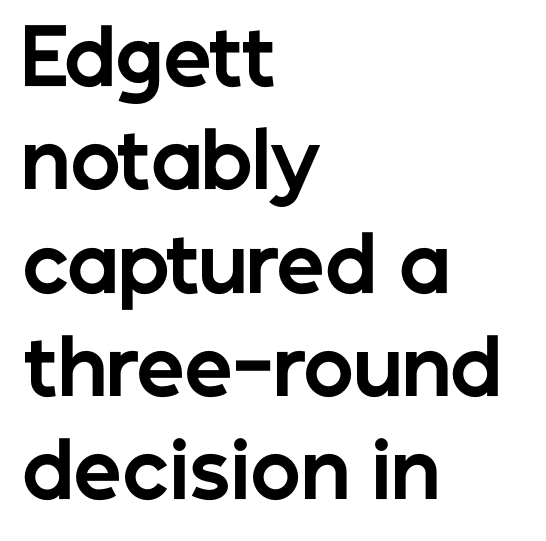
Q: Is the text bold? A: Yes.
Q: Is the text italic (slanted)? A: No, it is upright.
Q: Is the typeface a serif or a sans-serif typeface? A: Sans-serif.
Q: Is the text underlined? A: No.
Q: How is the paragraph aligned? A: Left-aligned.
Q: Is the spacing between letters normal or unusually wide? A: Normal.
Q: Is the spacing between lines tight, normal or loose? A: Normal.
Q: Width (condensed, normal, or wide)? A: Normal.
Q: Stroke contrast? A: Low.
Q: x-height? A: Medium.
Q: Monospaced? A: No.
